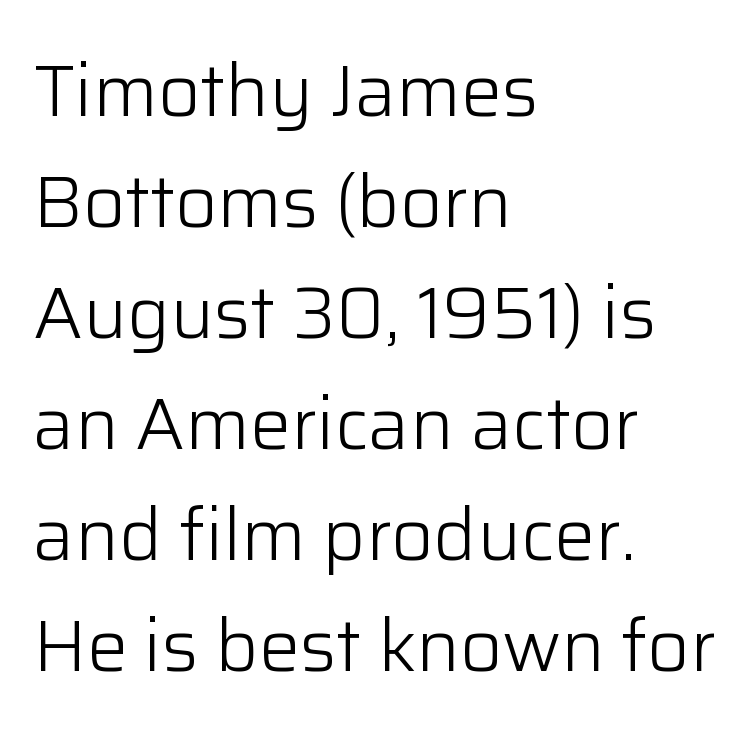
{"serif": "no", "italic": "no", "bold": "no", "weight": "light", "width": "normal", "stroke_contrast": "low", "x_height": "medium", "monospaced": "no", "underline": "no", "align": "left", "line_spacing": "normal", "line_spacing_ratio": 1.52, "letter_spacing": "normal", "letter_spacing_em": 0.0, "glyph_px": 73}
